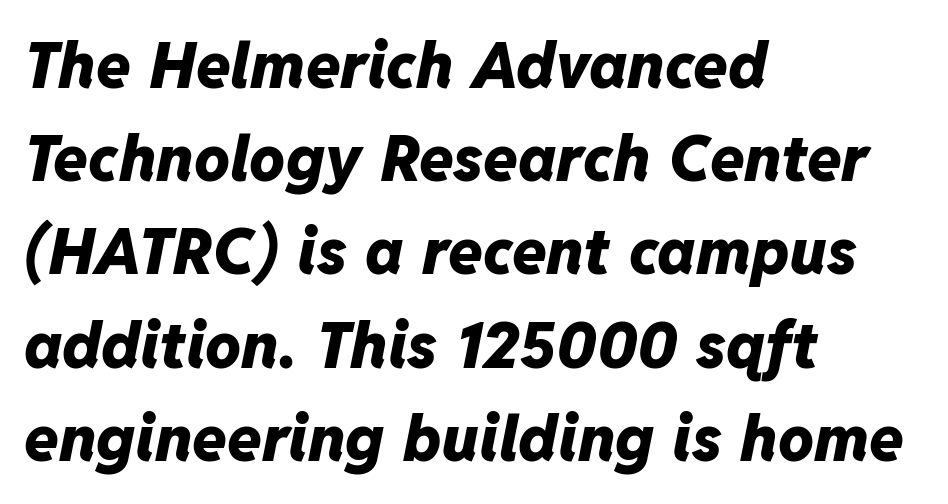
Q: Is the text bold? A: Yes.
Q: Is the text italic (slanted)? A: Yes, it leans right by about 11 degrees.
Q: Is the text underlined? A: No.
Q: How is the paragraph aligned? A: Left-aligned.
Q: Is the spacing between letters normal or unusually wide? A: Normal.
Q: Is the spacing between lines tight, normal or loose? A: Normal.
Q: Width (condensed, normal, or wide)? A: Normal.
Q: Stroke contrast? A: Low.
Q: x-height? A: Medium.
Q: Monospaced? A: No.
